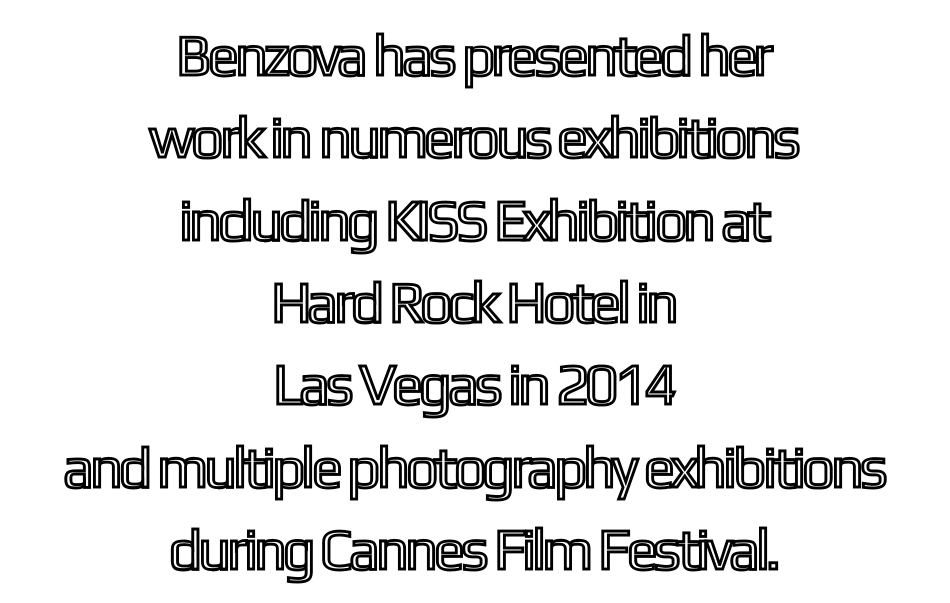
{"italic": "no", "width": "condensed", "x_height": "medium", "monospaced": "no", "underline": "no", "align": "center", "line_spacing": "normal", "line_spacing_ratio": 1.42, "letter_spacing": "normal", "letter_spacing_em": 0.0, "glyph_px": 58}
